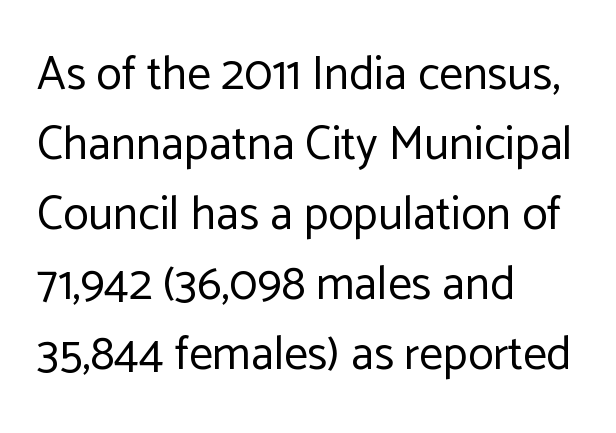
{"serif": "no", "italic": "no", "bold": "no", "weight": "regular", "width": "normal", "stroke_contrast": "low", "x_height": "medium", "monospaced": "no", "underline": "no", "align": "left", "line_spacing": "normal", "line_spacing_ratio": 1.49, "letter_spacing": "normal", "letter_spacing_em": 0.0, "glyph_px": 47}
